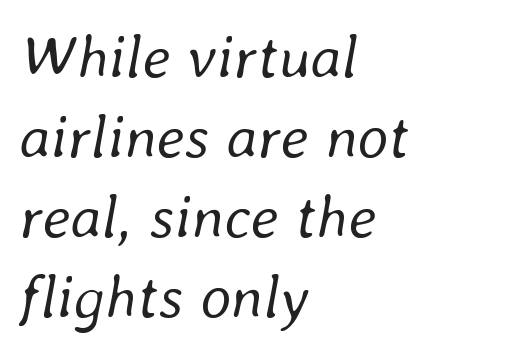
Horizontally, the lines are justified to the leading edge only. Horizontal bands of white between lines are of average thickness. Clear beneath every line of the passage. Tracking here is standard; glyphs follow each other at the usual distance.
